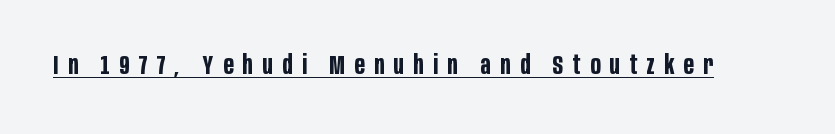
The gaps between neighbouring characters are conspicuously large. Every word sits above its own underline. Does the lettering tilt? It doesn't — this is upright. A dark, heavy texture on the line: the type is bold.
